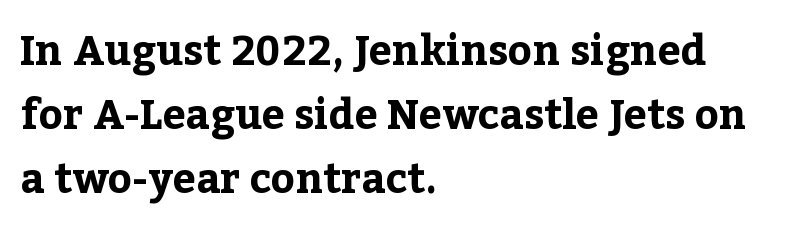
Q: Is the text bold? A: Yes.
Q: Is the text italic (slanted)? A: No, it is upright.
Q: Is the typeface a serif or a sans-serif typeface? A: Serif.
Q: Is the text underlined? A: No.
Q: How is the paragraph aligned? A: Left-aligned.
Q: Is the spacing between letters normal or unusually wide? A: Normal.
Q: Is the spacing between lines tight, normal or loose? A: Normal.
Q: Width (condensed, normal, or wide)? A: Normal.
Q: Stroke contrast? A: Low.
Q: x-height? A: Medium.
Q: Monospaced? A: No.
